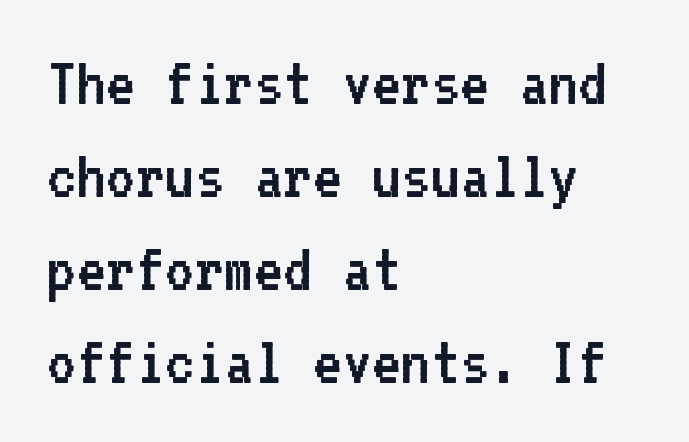
The image shows 71 px regular-weight sans-serif type, upright, monospaced; set left-aligned, normal line spacing (1.31x), normal letter spacing, not underlined; low stroke contrast and a medium x-height.
